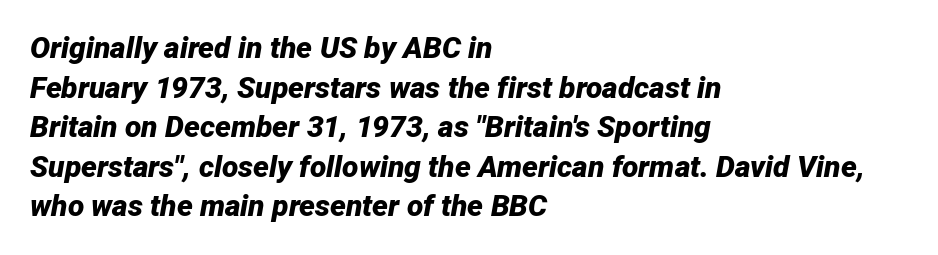
{"italic": "yes", "lean": "right", "slant_degrees": 12, "bold": "yes", "weight": "bold", "width": "normal", "stroke_contrast": "low", "x_height": "medium", "monospaced": "no", "underline": "no", "align": "left", "line_spacing": "normal", "line_spacing_ratio": 1.32, "letter_spacing": "normal", "letter_spacing_em": 0.0, "glyph_px": 30}
